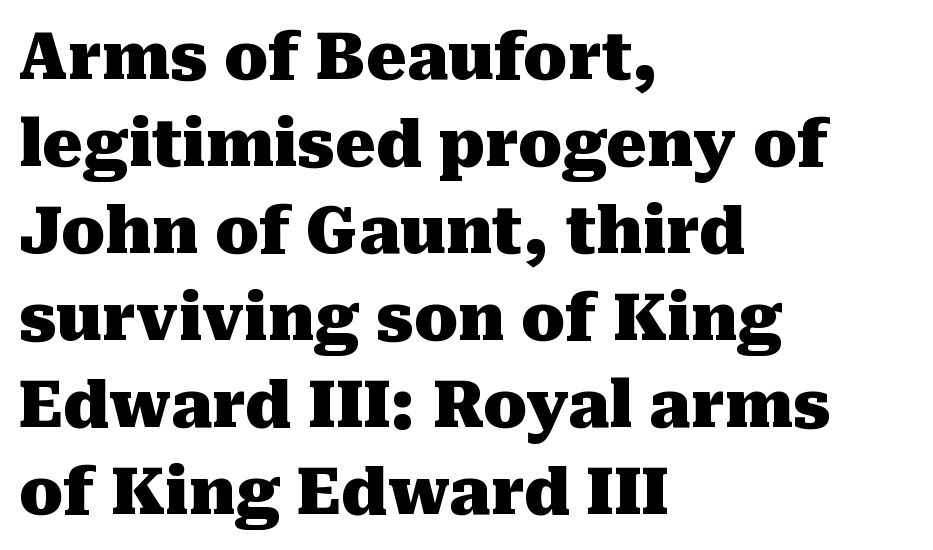
Q: Is the text bold? A: Yes.
Q: Is the text italic (slanted)? A: No, it is upright.
Q: Is the typeface a serif or a sans-serif typeface? A: Serif.
Q: Is the text underlined? A: No.
Q: How is the paragraph aligned? A: Left-aligned.
Q: Is the spacing between letters normal or unusually wide? A: Normal.
Q: Is the spacing between lines tight, normal or loose? A: Normal.
Q: Width (condensed, normal, or wide)? A: Normal.
Q: Stroke contrast? A: Medium.
Q: x-height? A: Medium.
Q: Monospaced? A: No.
